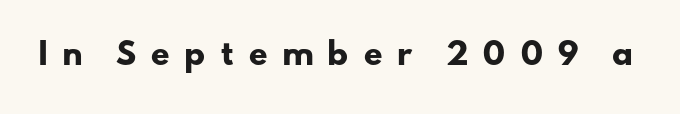
{"serif": "no", "bold": "yes", "weight": "heavy", "width": "wide", "stroke_contrast": "low", "x_height": "small", "monospaced": "no", "underline": "no", "letter_spacing": "wide", "letter_spacing_em": 0.45, "glyph_px": 30}
